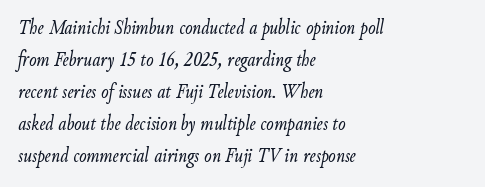
The image shows 22 px text type, italic (leaning right); set left-aligned, normal line spacing (1.45x), normal letter spacing, not underlined.
